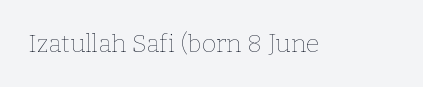
Q: Is the text bold? A: No.
Q: Is the text italic (slanted)? A: No, it is upright.
Q: Is the text underlined? A: No.
Q: Is the spacing between letters normal or unusually wide? A: Normal.
